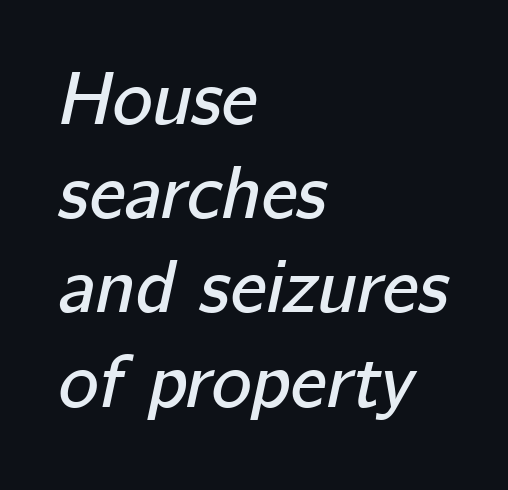
{"italic": "yes", "lean": "right", "slant_degrees": 12, "width": "normal", "stroke_contrast": "low", "x_height": "medium", "monospaced": "no", "underline": "no", "align": "left", "line_spacing_ratio": 1.24, "letter_spacing": "normal", "letter_spacing_em": 0.0, "glyph_px": 76}
